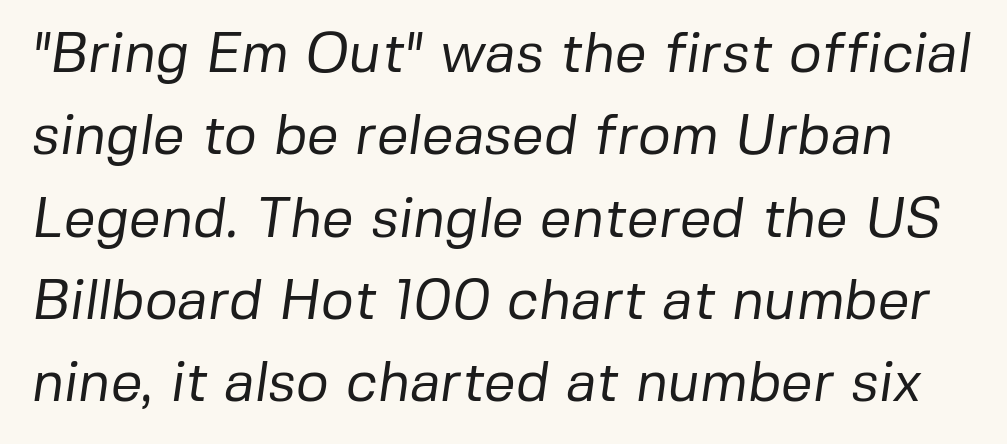
The image shows 56 px regular-weight sans-serif type; set normal line spacing (1.47x), normal letter spacing, not underlined; low stroke contrast and a medium x-height.
